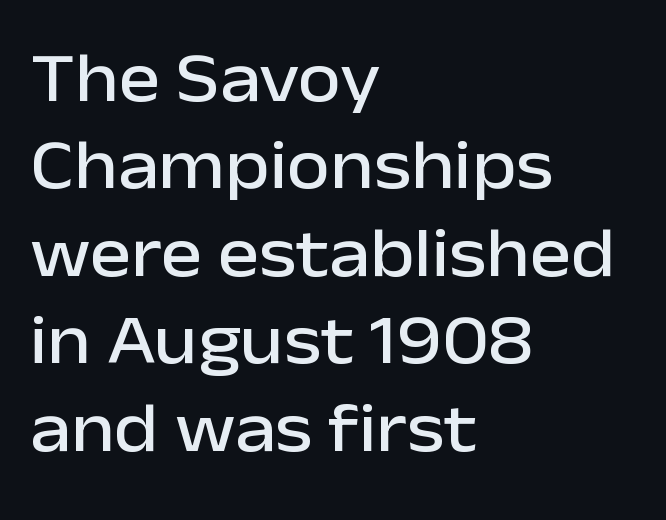
The image shows 70 px sans-serif type, upright; set left-aligned, normal line spacing (1.25x), normal letter spacing, not underlined; low stroke contrast and a medium x-height.
